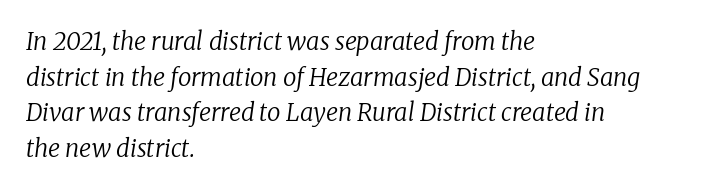
When letters slant like this, we call the style italic. This rendering features lettering with no underline. Counters stay open thanks to moderate or lighter strokes. Line beginnings align vertically; line endings do not. This sample keeps an unexceptional amount of space between lines.
